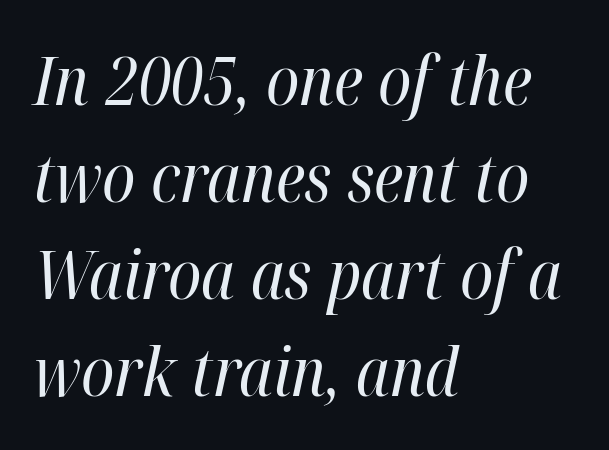
On a weight scale, this lands at 450 or below. Casual observation: everything's shoved over to the left. This sample uses plain, unmodified letter spacing. Think of a printed novel: that variable character pitch is what you see here. The words here are not underlined. Style check: oblique.
